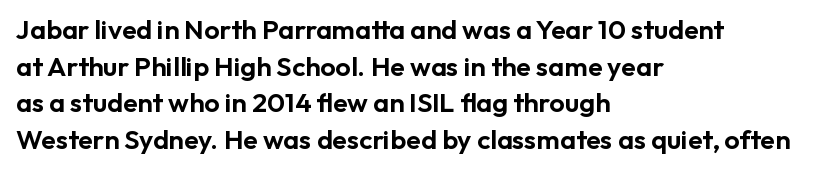
Q: Is the text italic (slanted)? A: No, it is upright.
Q: Is the text underlined? A: No.
Q: How is the paragraph aligned? A: Left-aligned.
Q: Is the spacing between letters normal or unusually wide? A: Normal.
Q: Is the spacing between lines tight, normal or loose? A: Normal.
